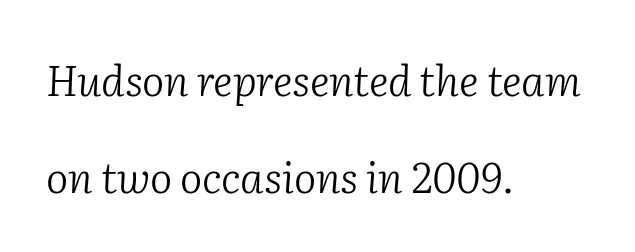
The image shows 42 px light serif type, italic (leaning right); set left-aligned, loose line spacing (2.3x), normal letter spacing, not underlined; low stroke contrast and a medium x-height.
